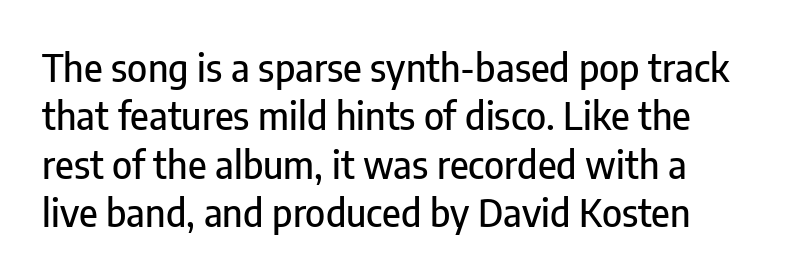
The image shows 38 px condensed sans-serif type, upright; set normal line spacing (1.27x), normal letter spacing, not underlined; low stroke contrast and a medium x-height.
